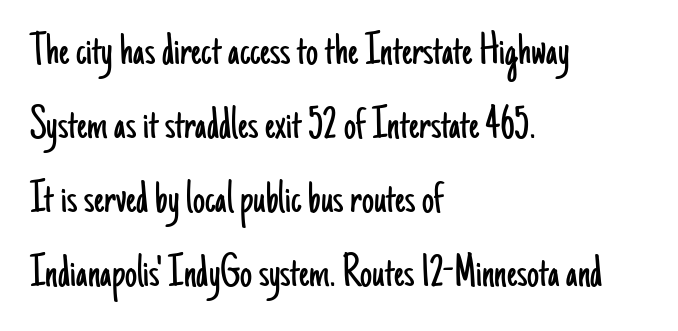
A roman cut, with each character standing at attention. The passage shown stacks its lines at a standard gap. Weight: not bold — regular or lighter. Bare-footed words on every line. The typeface chosen for these lines omits serifs. The rendering uses natural spacing where letterforms have individual widths.
